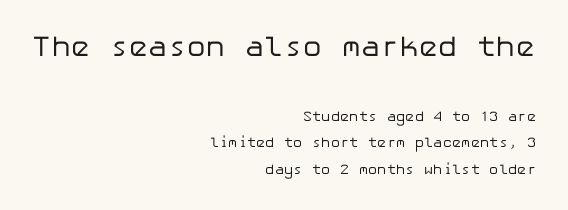
Nothing unusual about the tracking: characters are spaced as the font intends. Upright lettering throughout. Anything drawn beneath the words? Only blank space. Are there feet on the stems? There aren't — it's a sans. The passage is arranged like a letterhead date or caption credit — flush right.
